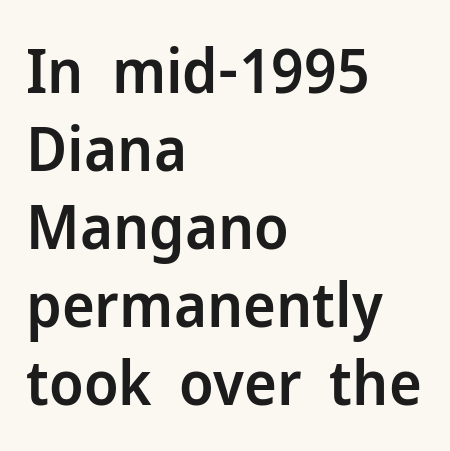
{"serif": "no", "italic": "no", "bold": "semi", "weight": "semibold", "width": "normal", "stroke_contrast": "low", "x_height": "medium", "monospaced": "no", "underline": "no", "align": "left", "line_spacing": "normal", "line_spacing_ratio": 1.26, "letter_spacing": "normal", "letter_spacing_em": 0.0, "glyph_px": 62}
